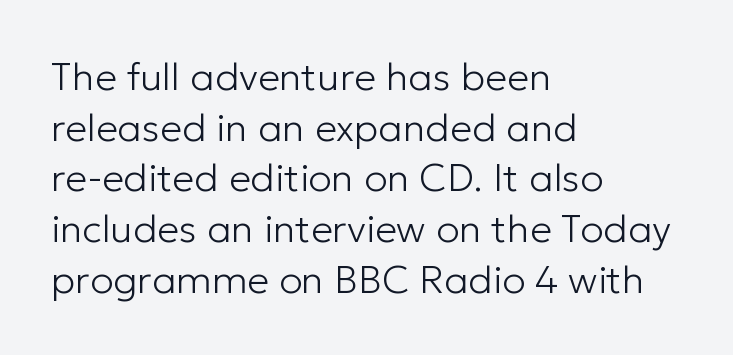
The image shows 39 px light sans-serif type, upright; set left-aligned, normal line spacing (1.3x), normal letter spacing, not underlined; low stroke contrast and a medium x-height.
